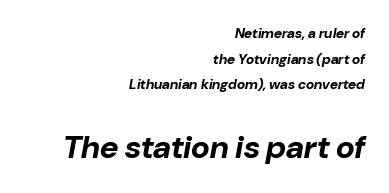
{"italic": "yes", "lean": "right", "slant_degrees": 10, "bold": "yes", "weight": "bold", "width": "normal", "stroke_contrast": "low", "x_height": "medium", "monospaced": "no", "underline": "no", "align": "right", "line_spacing_ratio": 1.83, "letter_spacing": "normal", "letter_spacing_em": 0.0, "larger_block": "second", "size_ratio": 2.29, "glyph_px": 32}
